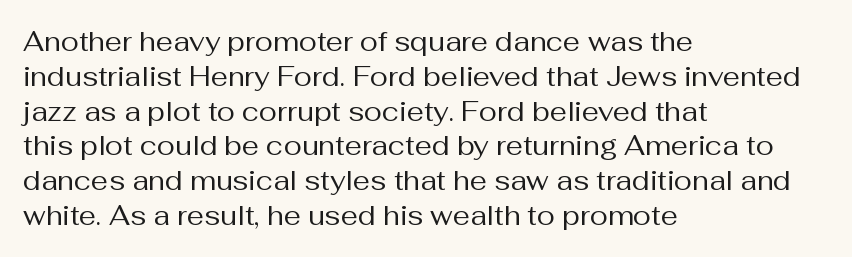
The image shows 27 px text type, upright; set left-aligned, normal line spacing (1.29x), normal letter spacing, not underlined.
